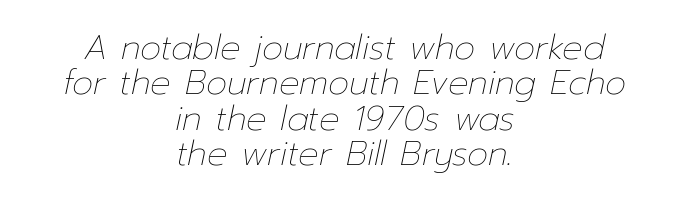
The image shows 34 px thin type, italic (leaning right); set centered, tight line spacing (1.04x), normal letter spacing, not underlined; low stroke contrast and a medium x-height.
